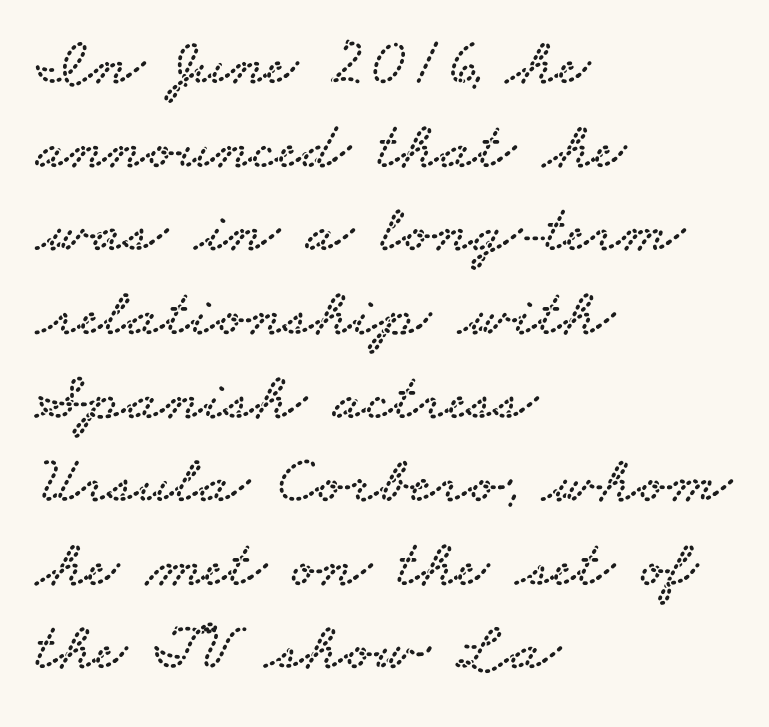
The image shows 68 px wide type; set left-aligned, line spacing 1.23x, normal letter spacing, not underlined; low stroke contrast and a small x-height.
